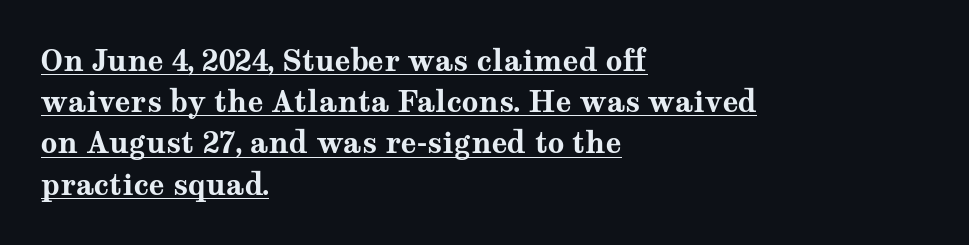
Interline gaps are of average width in this sample. These lines stack with their left ends in a neat column. This sample has the flowing, uneven cadence of proportional lettering. Tracking here is standard; glyphs follow each other at the usual distance. As a designer I'd log this as weight 700, bold. The specimen reads as upright at a glance.
